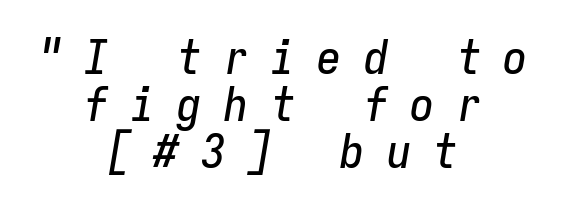
Does the lettering tilt? It does — this is italic. The letters are spread apart with noticeably loose tracking. Think of a typewriter: that constant character pitch is what you see here. If you folded the block vertically in half, each line would mirror itself in length. One glance says dense: line gaps are narrower than usual.
